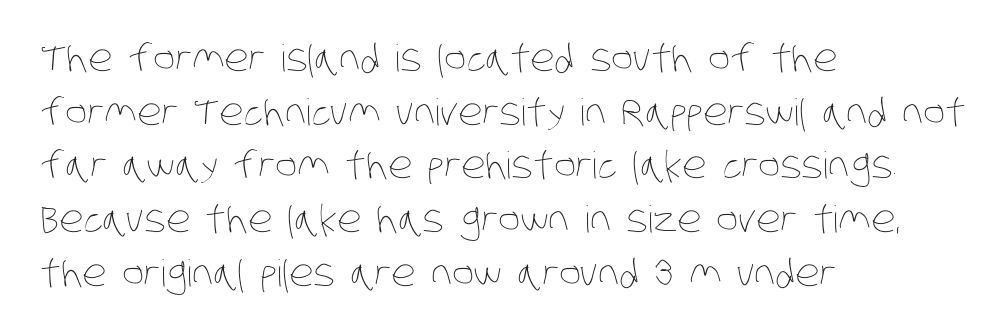
Q: Is the text bold? A: No.
Q: Is the text underlined? A: No.
Q: How is the paragraph aligned? A: Left-aligned.
Q: Is the spacing between letters normal or unusually wide? A: Normal.
Q: Is the spacing between lines tight, normal or loose? A: Normal.
Q: Width (condensed, normal, or wide)? A: Condensed.
Q: Stroke contrast? A: Low.
Q: x-height? A: Large.
Q: Monospaced? A: No.
